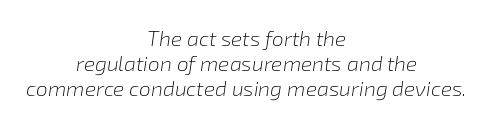
The image shows 21 px text type, italic (leaning right); set centered, line spacing 1.19x, normal letter spacing, not underlined.
